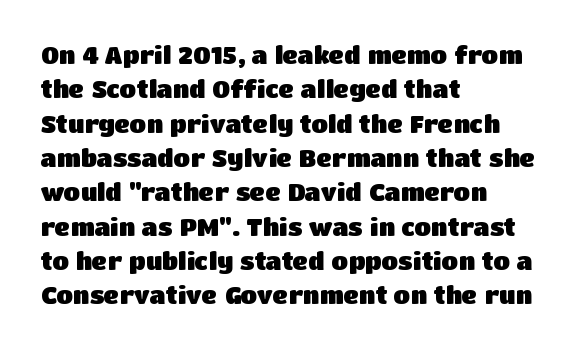
{"italic": "no", "bold": "yes", "underline": "no", "align": "left", "line_spacing": "normal", "line_spacing_ratio": 1.43, "letter_spacing": "normal", "letter_spacing_em": 0.0, "glyph_px": 24}
